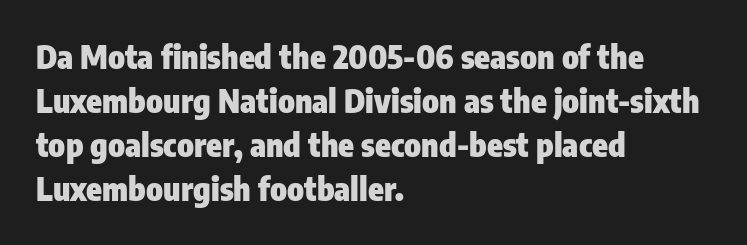
Regarding serifs, this sample does without them. The typesetting leans heavy: a genuine bold. Nothing unusual about the tracking: characters are spaced as the font intends. Horizontal bands of white between lines are of average thickness.
